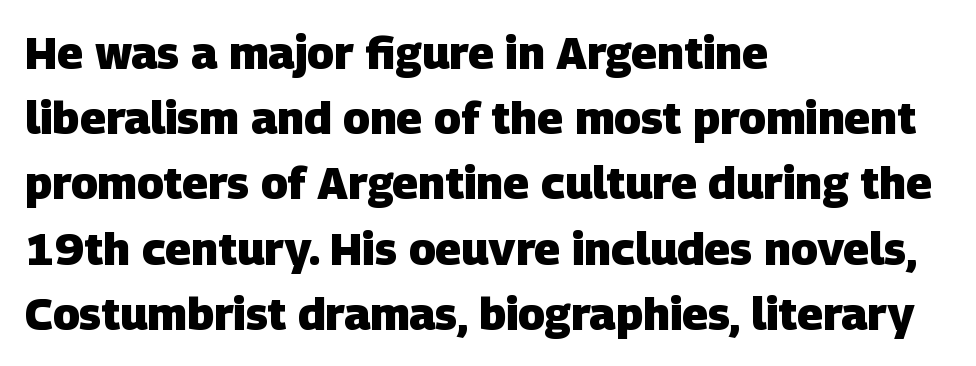
{"serif": "no", "bold": "yes", "weight": "heavy", "width": "normal", "stroke_contrast": "low", "x_height": "large", "monospaced": "no", "underline": "no", "align": "left", "line_spacing": "normal", "line_spacing_ratio": 1.45, "letter_spacing": "normal", "letter_spacing_em": 0.0, "glyph_px": 45}
